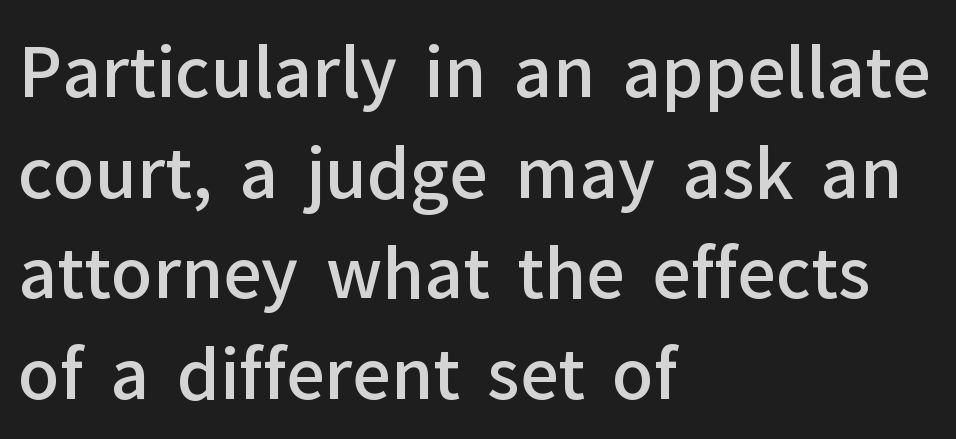
This sample is left-justified, so line endings fall wherever the words run out. Think of a printed novel: that variable character pitch is what you see here. The letters are semibold — heavier than regular but short of a full bold. Unlike a traditional serif, this face leaves its strokes unadorned.
